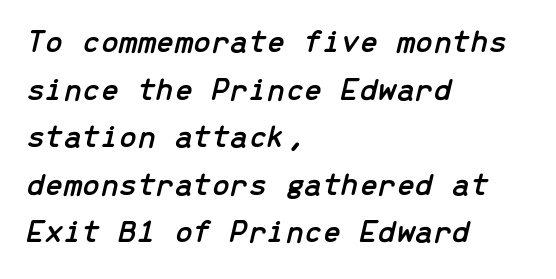
{"italic": "yes", "lean": "right", "slant_degrees": 13, "width": "normal", "stroke_contrast": "low", "x_height": "medium", "monospaced": "yes", "underline": "no", "align": "left", "line_spacing": "normal", "line_spacing_ratio": 1.44, "letter_spacing": "normal", "letter_spacing_em": 0.0, "glyph_px": 33}
